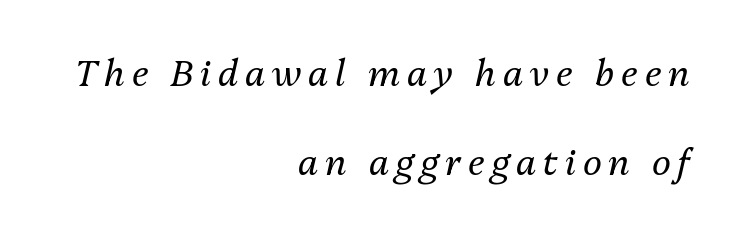
{"italic": "yes", "lean": "right", "slant_degrees": 13, "bold": "no", "weight": "regular", "width": "normal", "stroke_contrast": "medium", "x_height": "medium", "monospaced": "no", "underline": "no", "align": "right", "line_spacing": "loose", "line_spacing_ratio": 2.47, "glyph_px": 36}
